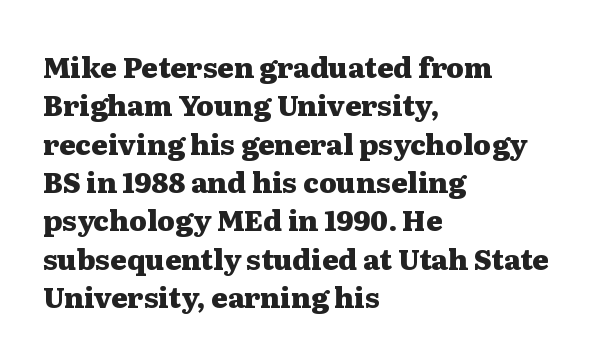
Posture: straight, roman, zero tilt. What's the leading like? Ordinary, nothing unusual. Rule under the text: the space is simply empty. Every row of glyphs begins at an identical x-position on the left.
